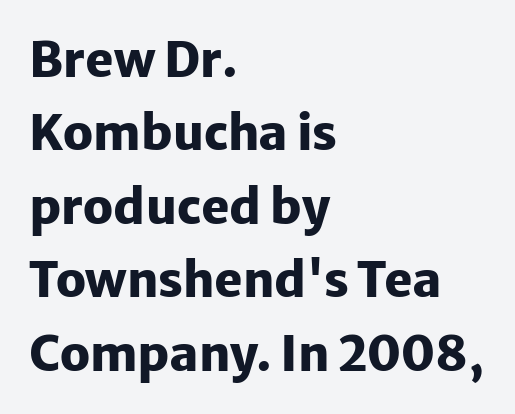
Q: Is the text bold? A: Yes.
Q: Is the text italic (slanted)? A: No, it is upright.
Q: Is the typeface a serif or a sans-serif typeface? A: Sans-serif.
Q: Is the text underlined? A: No.
Q: How is the paragraph aligned? A: Left-aligned.
Q: Is the spacing between letters normal or unusually wide? A: Normal.
Q: Is the spacing between lines tight, normal or loose? A: Normal.
Q: Width (condensed, normal, or wide)? A: Normal.
Q: Stroke contrast? A: Low.
Q: x-height? A: Medium.
Q: Monospaced? A: No.
